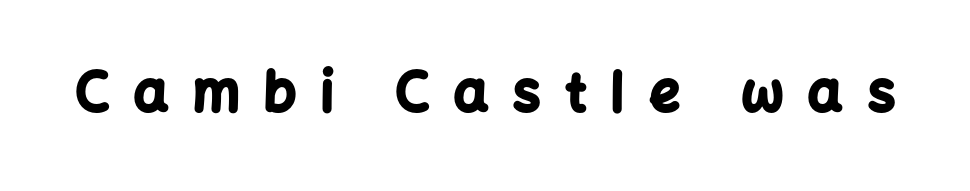
Q: Is the text bold? A: Yes.
Q: Is the text italic (slanted)? A: No, it is upright.
Q: Is the typeface a serif or a sans-serif typeface? A: Sans-serif.
Q: Is the text underlined? A: No.
Q: Is the spacing between letters normal or unusually wide? A: Unusually wide.
Q: Width (condensed, normal, or wide)? A: Normal.
Q: Stroke contrast? A: Low.
Q: x-height? A: Medium.
Q: Monospaced? A: No.
